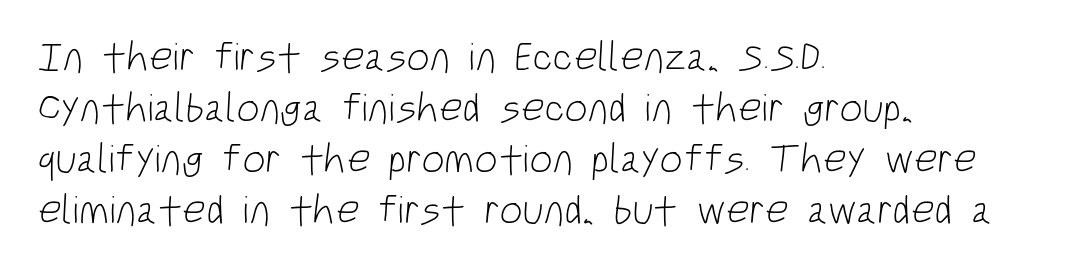
Q: Is the text bold? A: No.
Q: Is the typeface a serif or a sans-serif typeface? A: Sans-serif.
Q: Is the text underlined? A: No.
Q: How is the paragraph aligned? A: Left-aligned.
Q: Is the spacing between letters normal or unusually wide? A: Normal.
Q: Width (condensed, normal, or wide)? A: Condensed.
Q: Stroke contrast? A: Low.
Q: x-height? A: Large.
Q: Monospaced? A: No.
